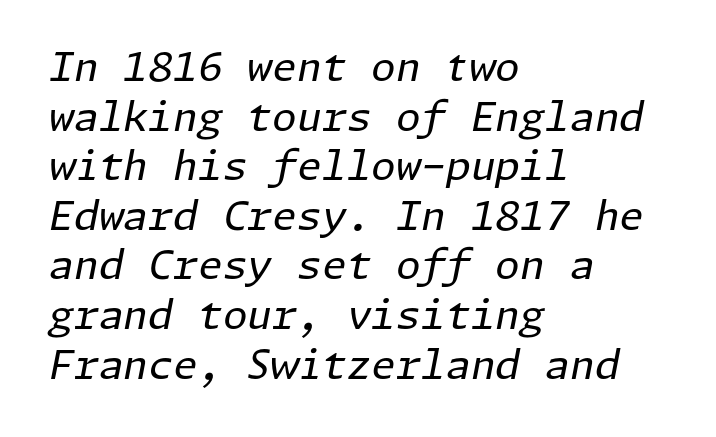
{"italic": "yes", "lean": "right", "slant_degrees": 11, "bold": "no", "weight": "regular", "width": "normal", "stroke_contrast": "low", "x_height": "medium", "underline": "no", "align": "left", "line_spacing_ratio": 1.24, "letter_spacing": "normal", "letter_spacing_em": 0.0, "glyph_px": 40}
